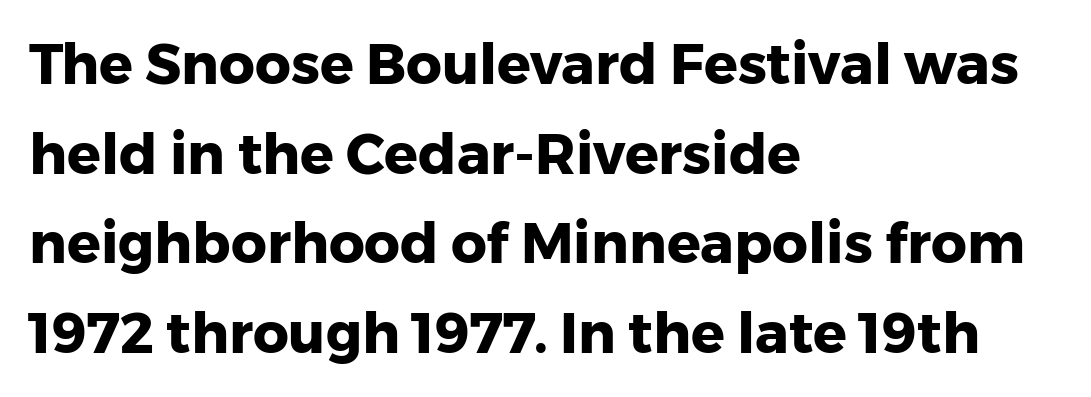
Horizontal alignment here is leftward, the default for most running prose. A normal amount of white space separates one row of letters from the next. Style check: upright. Is this a fixed-width face? No — the glyphs have proportional, varying widths. The zone under the glyphs is completely vacant. The passage shown is typeset with a sans-serif family.
